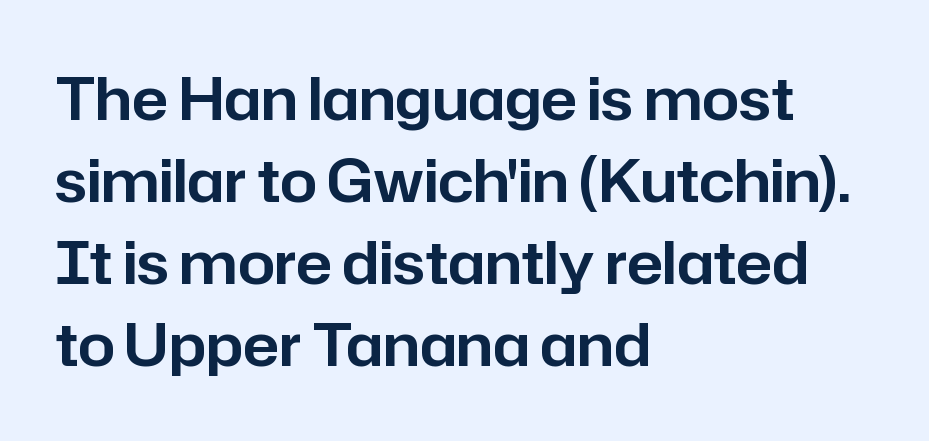
Q: Is the text italic (slanted)? A: No, it is upright.
Q: Is the typeface a serif or a sans-serif typeface? A: Sans-serif.
Q: Is the text underlined? A: No.
Q: How is the paragraph aligned? A: Left-aligned.
Q: Is the spacing between letters normal or unusually wide? A: Normal.
Q: Is the spacing between lines tight, normal or loose? A: Normal.
Q: Width (condensed, normal, or wide)? A: Normal.
Q: Stroke contrast? A: Low.
Q: x-height? A: Medium.
Q: Monospaced? A: No.
